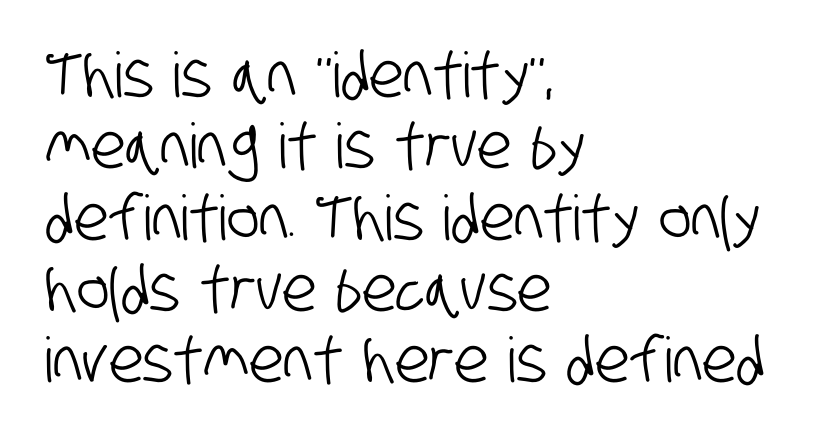
{"serif": "no", "width": "condensed", "stroke_contrast": "low", "x_height": "large", "monospaced": "no", "underline": "no", "align": "left", "line_spacing": "tight", "line_spacing_ratio": 1.15, "letter_spacing": "normal", "letter_spacing_em": 0.0, "glyph_px": 62}
